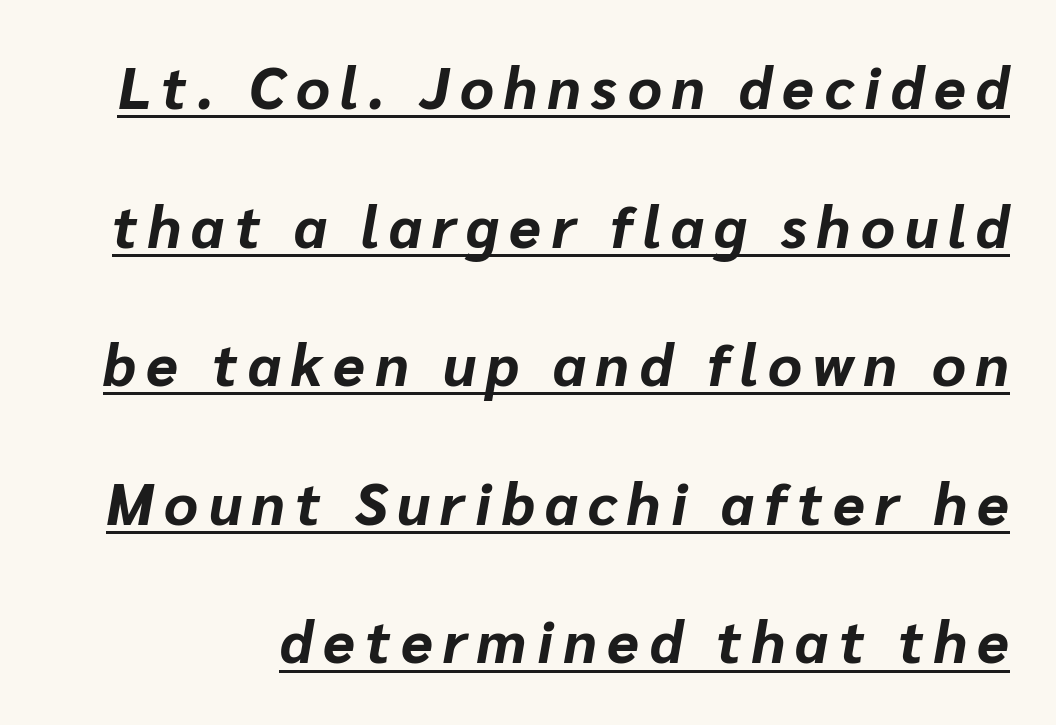
The image shows 58 px bold type, italic (leaning right); set loose line spacing (2.39x), underlined; low stroke contrast and a medium x-height.
